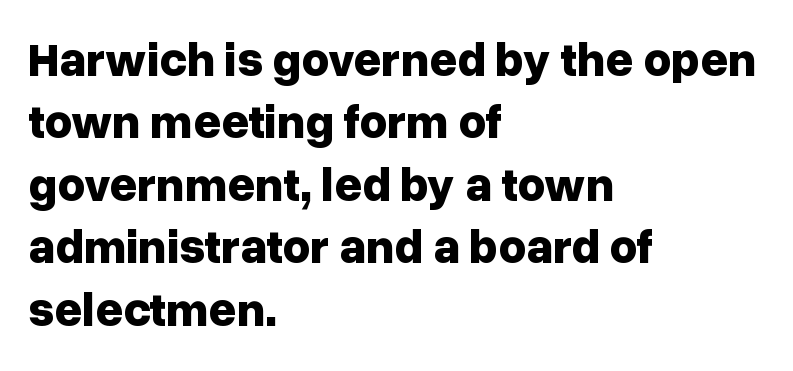
The image shows 48 px bold sans-serif type, upright; set left-aligned, normal line spacing (1.3x), normal letter spacing, not underlined; low stroke contrast and a medium x-height.
